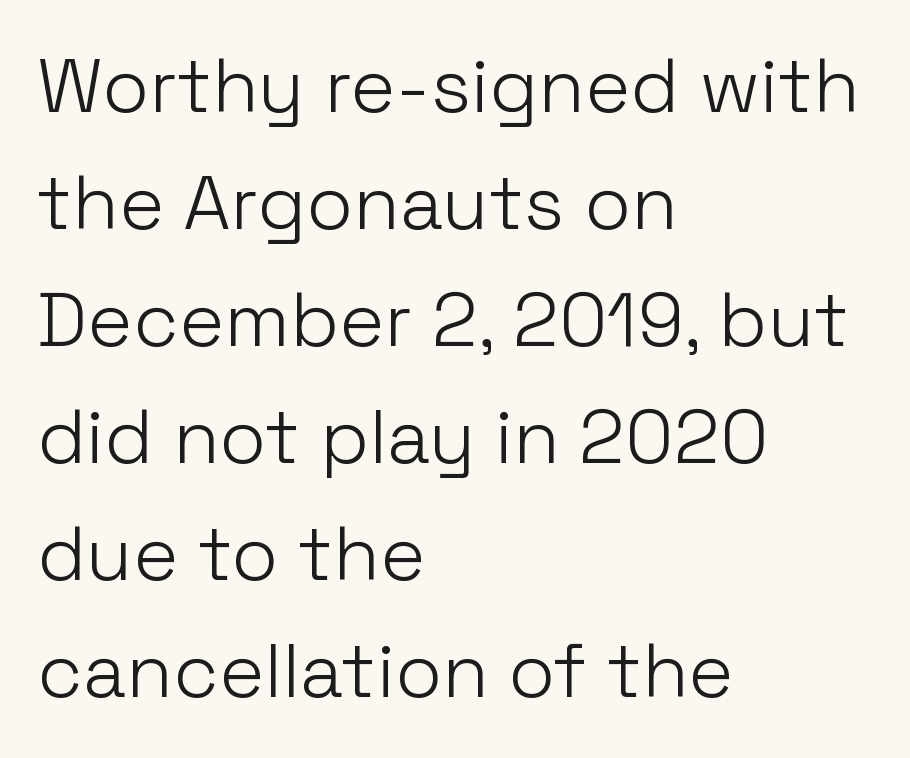
Q: Is the text bold? A: No.
Q: Is the text italic (slanted)? A: No, it is upright.
Q: Is the typeface a serif or a sans-serif typeface? A: Sans-serif.
Q: Is the text underlined? A: No.
Q: How is the paragraph aligned? A: Left-aligned.
Q: Is the spacing between letters normal or unusually wide? A: Normal.
Q: Is the spacing between lines tight, normal or loose? A: Normal.
Q: Width (condensed, normal, or wide)? A: Normal.
Q: Stroke contrast? A: Low.
Q: x-height? A: Medium.
Q: Monospaced? A: No.
